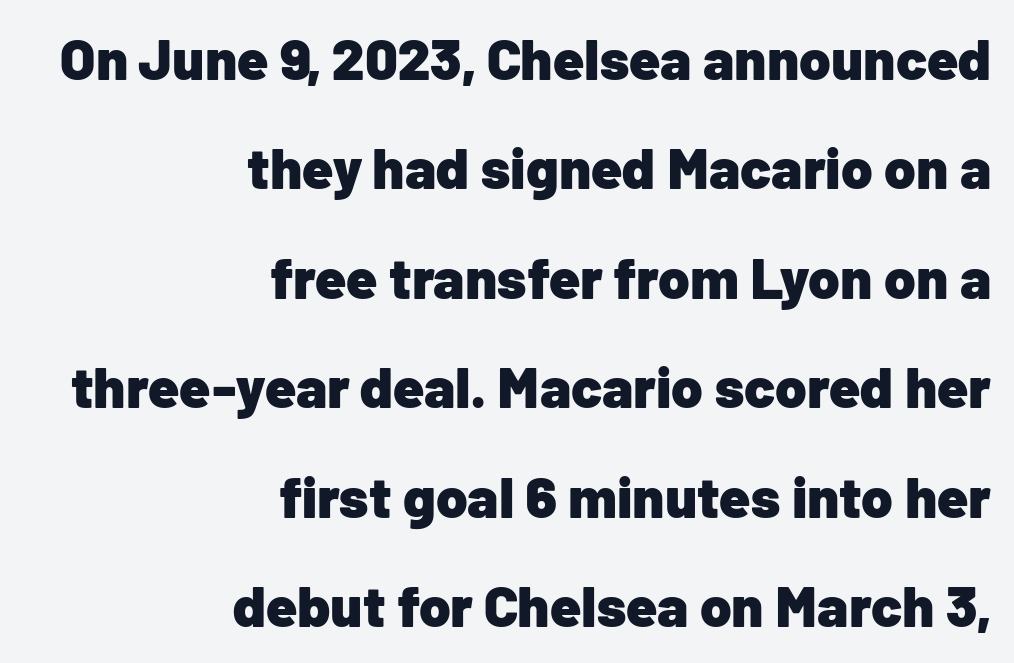
The image shows 57 px heavy sans-serif type, upright; set right-aligned, loose line spacing (1.92x), normal letter spacing, not underlined; low stroke contrast and a medium x-height.
